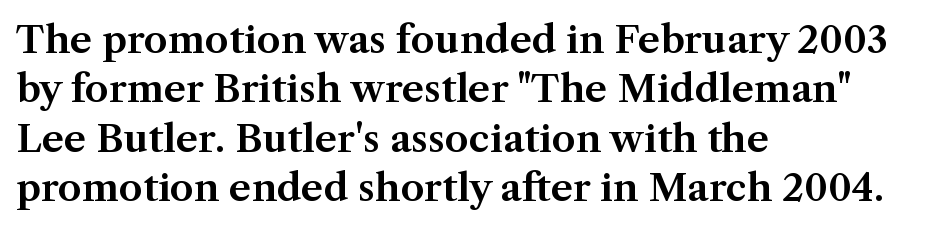
{"serif": "yes", "italic": "no", "width": "normal", "stroke_contrast": "medium", "x_height": "medium", "monospaced": "no", "underline": "no", "align": "left", "line_spacing": "normal", "line_spacing_ratio": 1.3, "letter_spacing": "normal", "letter_spacing_em": 0.0, "glyph_px": 38}
